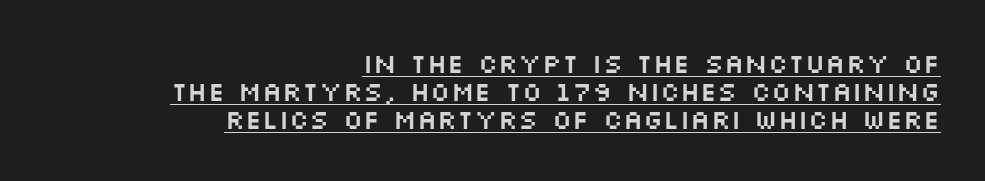
Vertical spacing — tight. These lines stack with their right ends in a neat column. The specimen includes a rule beneath the text block's lines. You can tell it's not italic because the verticals are truly vertical. Honestly, the letter spacing is just normal — you wouldn't notice it.
